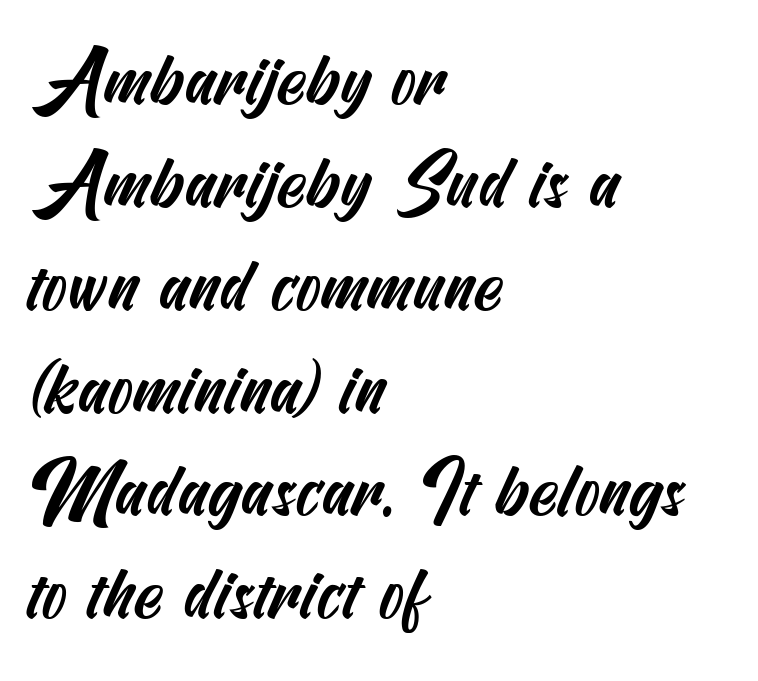
{"serif": "no", "width": "condensed", "stroke_contrast": "medium", "x_height": "small", "underline": "no", "align": "left", "line_spacing": "normal", "line_spacing_ratio": 1.39, "letter_spacing": "normal", "letter_spacing_em": 0.0, "glyph_px": 74}
